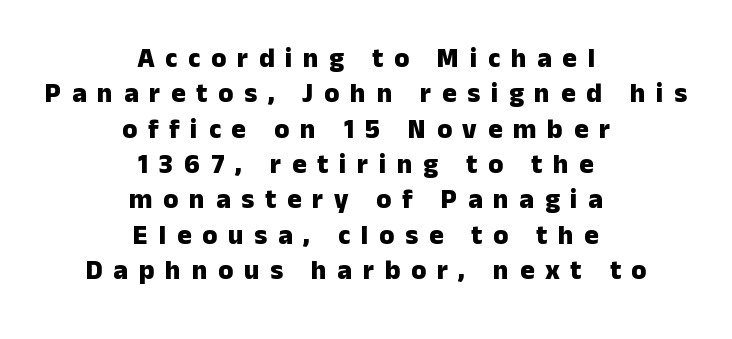
The image shows 27 px bold type, upright; set centered, normal line spacing (1.31x), unusually wide letter spacing (+0.4 em), not underlined.
